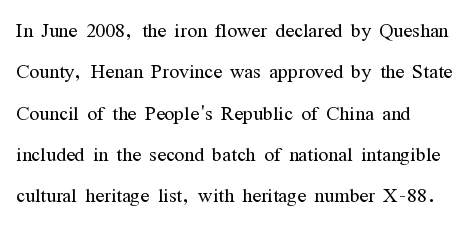
The image shows 26 px text type, upright; set left-aligned, normal line spacing (1.59x), normal letter spacing, not underlined.
